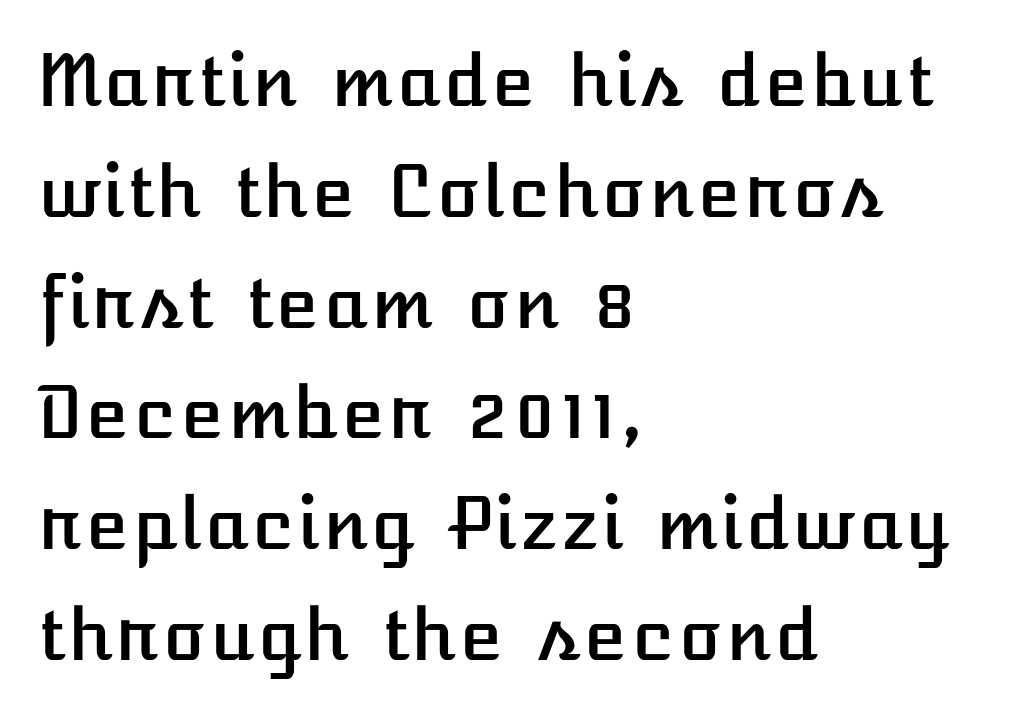
Tall strokes in this sample are plumb rather than angled. The space between consecutive lines is moderate. Any mark beneath the type? The region is blank. The compositor pushed each line to the left boundary. Short note: letters normally spaced.
